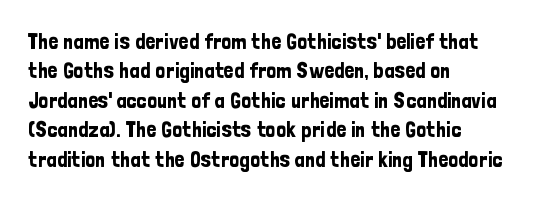
Q: Is the text italic (slanted)? A: No, it is upright.
Q: Is the text underlined? A: No.
Q: How is the paragraph aligned? A: Left-aligned.
Q: Is the spacing between letters normal or unusually wide? A: Normal.
Q: Is the spacing between lines tight, normal or loose? A: Normal.
